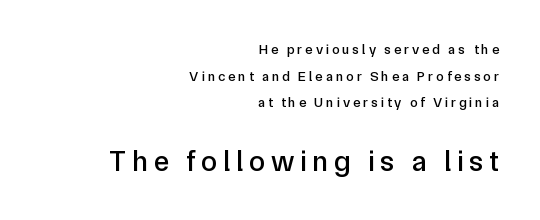
{"serif": "no", "italic": "no", "width": "normal", "stroke_contrast": "low", "x_height": "medium", "monospaced": "no", "underline": "no", "align": "right", "line_spacing": "loose", "line_spacing_ratio": 1.91, "letter_spacing": "wide", "letter_spacing_em": 0.2, "larger_block": "second", "size_ratio": 2.07, "glyph_px": 29}
